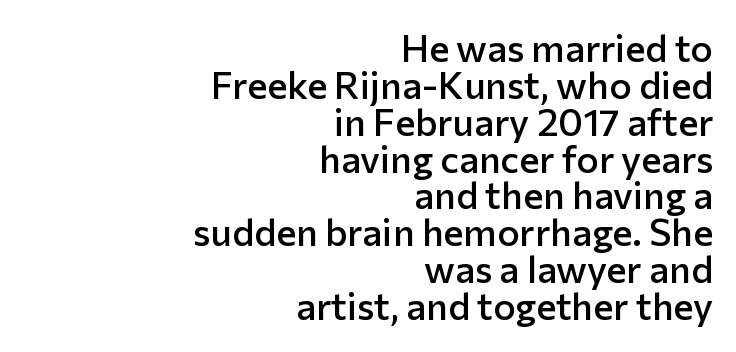
The image shows 38 px semibold sans-serif type, upright; set right-aligned, tight line spacing (0.97x), normal letter spacing, not underlined; low stroke contrast and a medium x-height.
